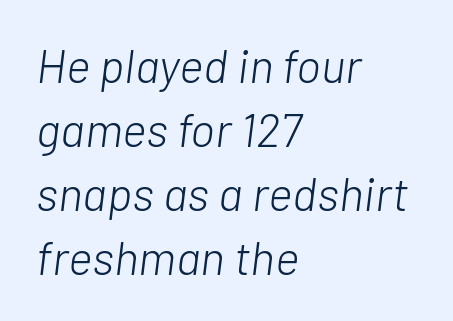
The image shows 47 px light type, italic (leaning right); set left-aligned, normal line spacing (1.36x), normal letter spacing, not underlined; low stroke contrast and a medium x-height.
